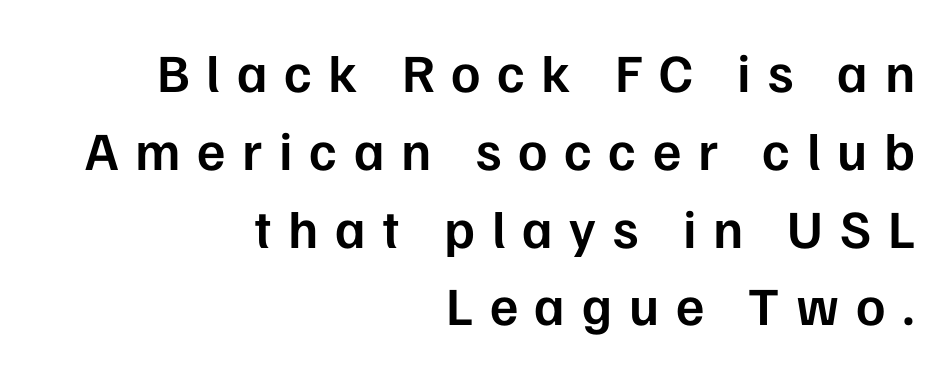
Q: Is the text bold? A: Semi-bold.
Q: Is the text italic (slanted)? A: No, it is upright.
Q: Is the typeface a serif or a sans-serif typeface? A: Sans-serif.
Q: Is the text underlined? A: No.
Q: How is the paragraph aligned? A: Right-aligned.
Q: Is the spacing between letters normal or unusually wide? A: Unusually wide.
Q: Is the spacing between lines tight, normal or loose? A: Normal.
Q: Width (condensed, normal, or wide)? A: Normal.
Q: Stroke contrast? A: Low.
Q: x-height? A: Medium.
Q: Monospaced? A: No.
